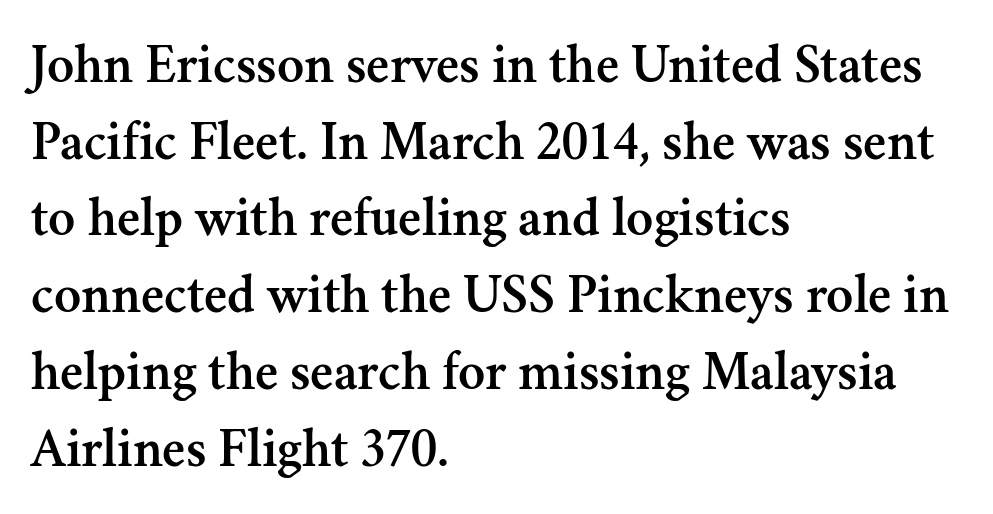
Reading down the column, the eye jumps a familiar distance to each next line. Casual observation: everything's shoved over to the left. Honestly, the letter spacing is just normal — you wouldn't notice it. These lines are rendered in a variable-pitch font. Ascenders rise straight up at ninety degrees. Unmarked baselines from the first word to the last.
